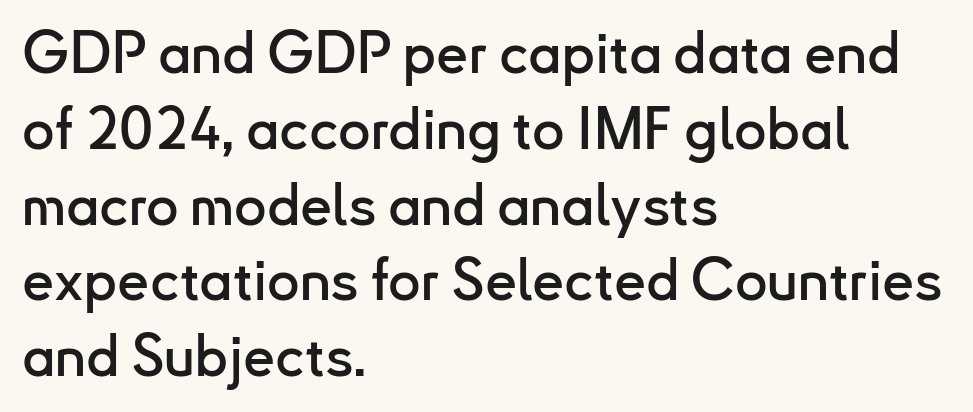
{"serif": "no", "italic": "no", "width": "normal", "stroke_contrast": "low", "x_height": "small", "monospaced": "no", "underline": "no", "align": "left", "line_spacing": "normal", "line_spacing_ratio": 1.33, "letter_spacing": "normal", "letter_spacing_em": 0.0, "glyph_px": 57}
